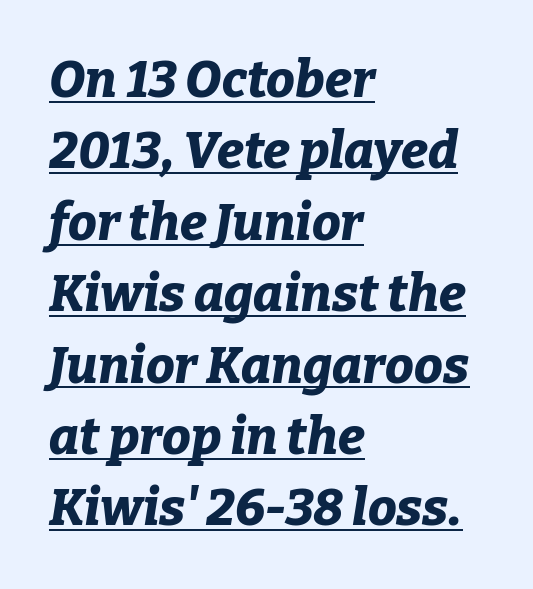
Q: Is the text bold? A: Yes.
Q: Is the text italic (slanted)? A: Yes, it leans right by about 9 degrees.
Q: Is the text underlined? A: Yes.
Q: How is the paragraph aligned? A: Left-aligned.
Q: Is the spacing between letters normal or unusually wide? A: Normal.
Q: Is the spacing between lines tight, normal or loose? A: Normal.
Q: Width (condensed, normal, or wide)? A: Normal.
Q: Stroke contrast? A: Low.
Q: x-height? A: Medium.
Q: Monospaced? A: No.
